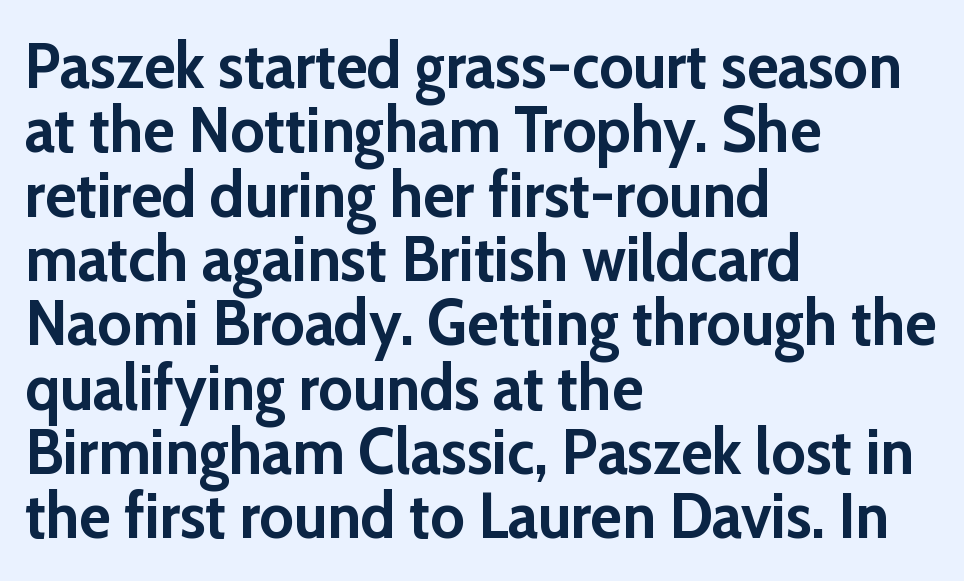
Q: Is the text bold? A: Yes.
Q: Is the text italic (slanted)? A: No, it is upright.
Q: Is the typeface a serif or a sans-serif typeface? A: Sans-serif.
Q: Is the text underlined? A: No.
Q: How is the paragraph aligned? A: Left-aligned.
Q: Is the spacing between letters normal or unusually wide? A: Normal.
Q: Is the spacing between lines tight, normal or loose? A: Tight.
Q: Width (condensed, normal, or wide)? A: Normal.
Q: Stroke contrast? A: Low.
Q: x-height? A: Medium.
Q: Monospaced? A: No.
